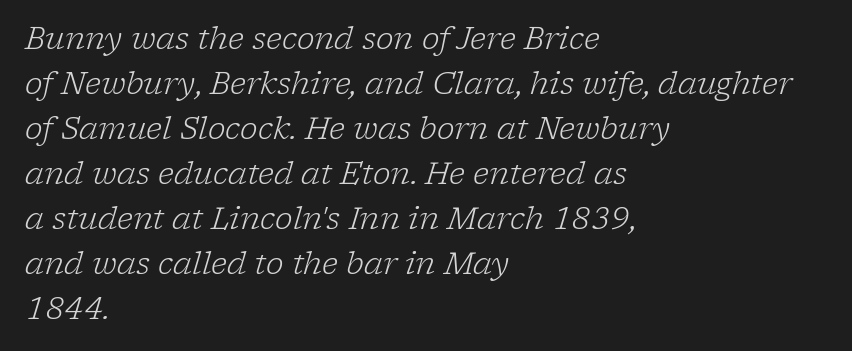
The image shows 30 px light serif type, italic (leaning right); set left-aligned, normal line spacing (1.5x), normal letter spacing, not underlined; low stroke contrast and a medium x-height.
